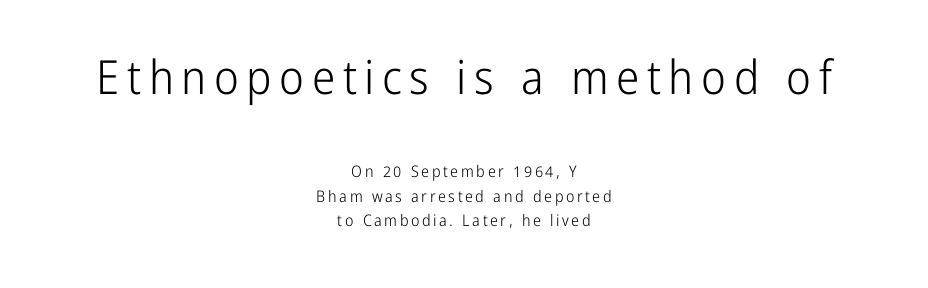
Q: Is the text bold? A: No.
Q: Is the text italic (slanted)? A: No, it is upright.
Q: Is the typeface a serif or a sans-serif typeface? A: Sans-serif.
Q: Is the text underlined? A: No.
Q: How is the paragraph aligned? A: Centered.
Q: Is the spacing between lines tight, normal or loose? A: Normal.
Q: Which block of text is set in a larger size, the first (top) or the second (bottom)? A: The first (top) one.
Q: Width (condensed, normal, or wide)? A: Condensed.
Q: Stroke contrast? A: Low.
Q: x-height? A: Medium.
Q: Monospaced? A: No.
